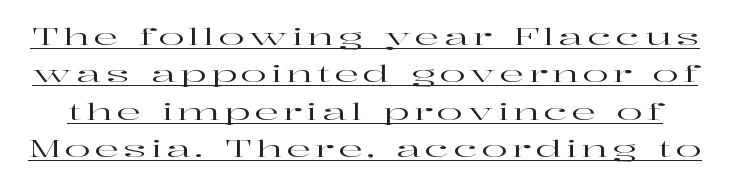
In terms of posture, this sample is upright. Leading: standard. Honestly, the underline is the first thing you notice here.
